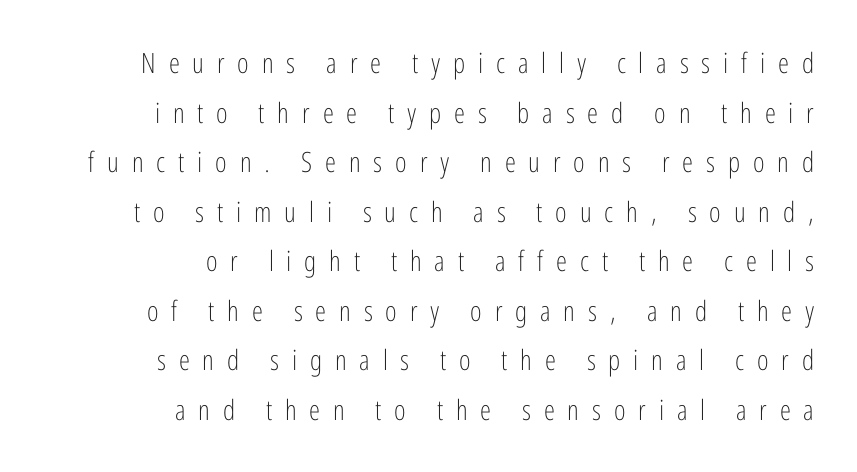
The face used here is rendered with a markedly widened letterfit. Clear beneath every line of the passage. This rendering employs a face without finishing strokes, i.e., a sans-serif. Casual observation: everything's shoved over to the right. The passage shown is typed in a proportional face where columns would drift. Stem width sits at or under what a default text font uses.
